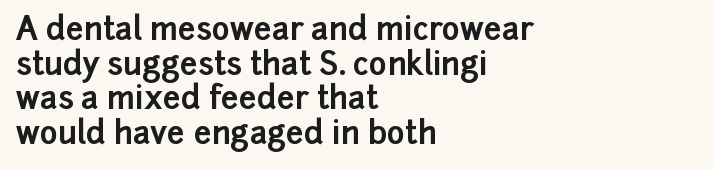
The image shows 31 px bold sans-serif type, upright; set left-aligned, tight line spacing (1.12x), normal letter spacing, not underlined; low stroke contrast and a medium x-height.
